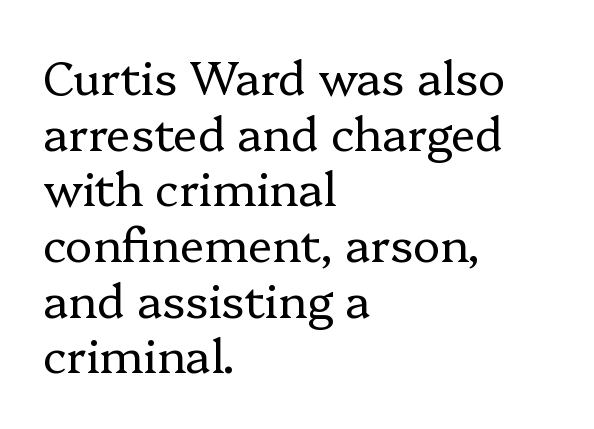
The image shows 46 px regular-weight serif type, upright; set left-aligned, line spacing 1.21x, normal letter spacing, not underlined; low stroke contrast and a medium x-height.
